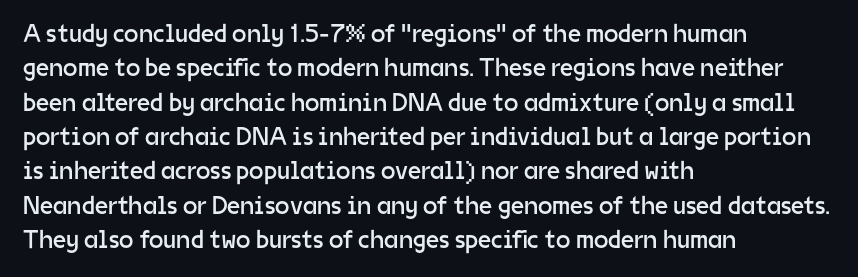
{"italic": "no", "bold": "no", "underline": "no", "align": "left", "line_spacing": "normal", "line_spacing_ratio": 1.32, "letter_spacing": "normal", "letter_spacing_em": 0.0, "glyph_px": 26}
